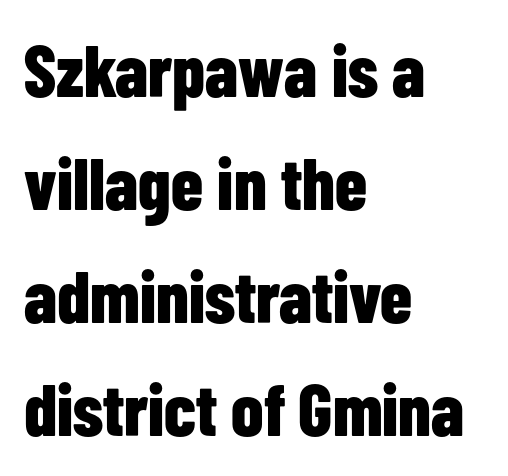
The image shows 73 px bold, condensed sans-serif type, upright; set left-aligned, normal line spacing (1.55x), normal letter spacing, not underlined; low stroke contrast and a medium x-height.
